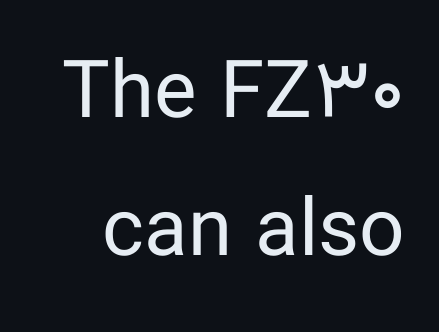
{"serif": "no", "italic": "no", "bold": "no", "weight": "regular", "width": "normal", "stroke_contrast": "low", "x_height": "medium", "monospaced": "no", "underline": "no", "line_spacing_ratio": 1.72, "letter_spacing": "normal", "letter_spacing_em": 0.0, "glyph_px": 80}
